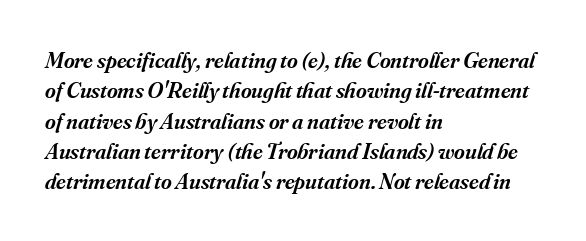
Every row of glyphs begins at an identical x-position on the left. Is the type bold? Partly — it's a semibold, heavier than regular but not fully bold. Every character sits at an angle, as italics do. The foot of each line stays bare and open. Each new line begins a customary step beneath the previous one. The rendering keeps characters at their native spacing.
